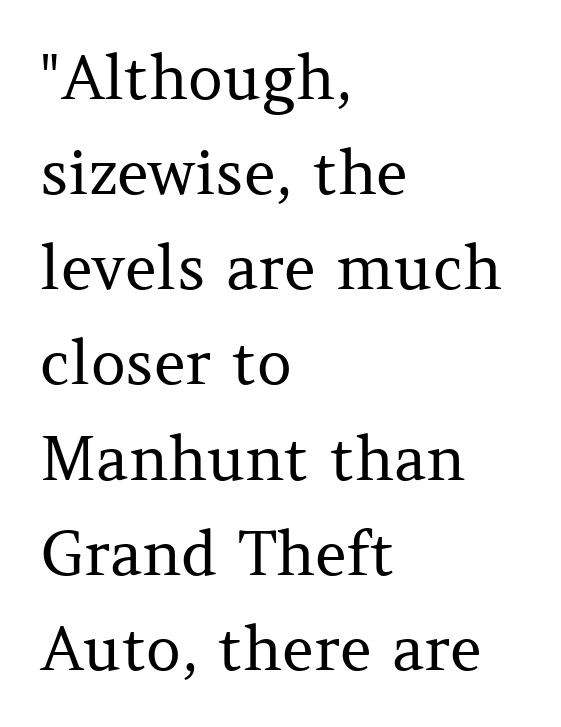
Quick note: not italic, upright. All the whitespace from short lines collects on the right. Inter-character spacing is left at the font's built-in metrics. The letterforms sit at book weight or below.
